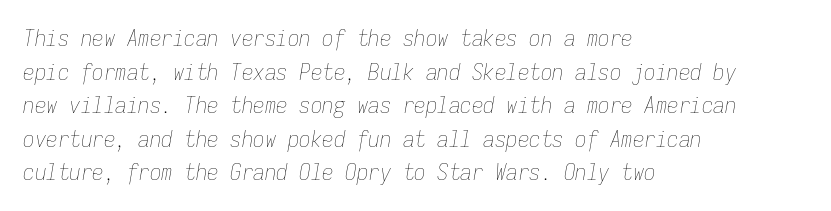
Q: Is the text bold? A: No.
Q: Is the text italic (slanted)? A: Yes, it leans right by about 9 degrees.
Q: Is the text underlined? A: No.
Q: How is the paragraph aligned? A: Left-aligned.
Q: Is the spacing between letters normal or unusually wide? A: Normal.
Q: Is the spacing between lines tight, normal or loose? A: Normal.
